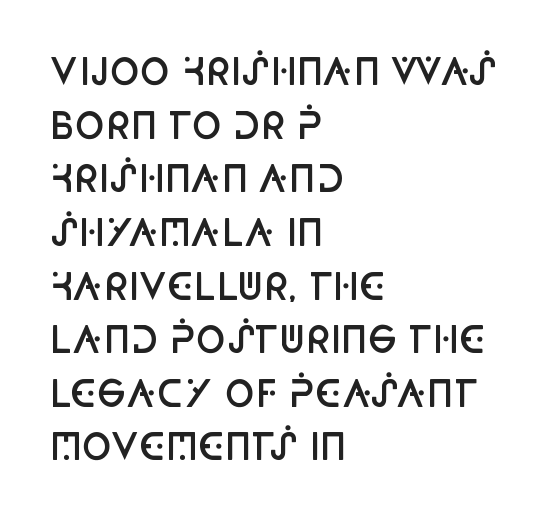
Decoration check: the copy has no underline. The rendering keeps characters at their native spacing. Reading down the block, your eye returns to a fixed left position each line. Does the type have serifs? No, each stem ends abruptly. A somewhat darkened texture: the type is semibold rather than bold.
